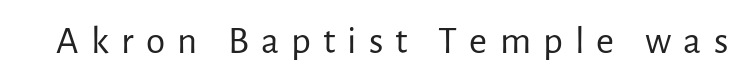
The image shows 39 px regular-weight sans-serif type, upright; set unusually wide letter spacing (+0.31 em), not underlined; low stroke contrast and a medium x-height.
